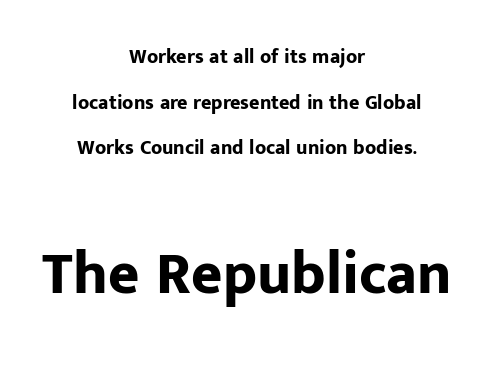
This rendering features lettering with no underline. The tracking reads as untouched default to a designer's eye. The letters are bold, with thick, heavy strokes. This layout puts the modest block above and the oversized block below. I'd call this a sans setting — the letters go barefoot.
